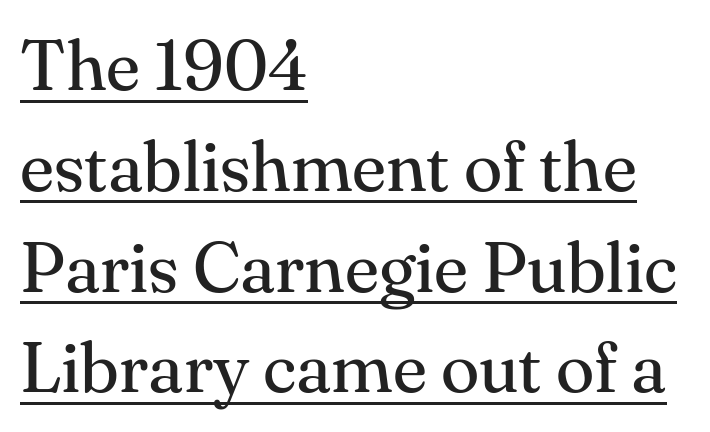
{"serif": "yes", "italic": "no", "bold": "no", "weight": "regular", "width": "normal", "stroke_contrast": "medium", "x_height": "small", "monospaced": "no", "underline": "yes", "align": "left", "line_spacing": "normal", "line_spacing_ratio": 1.42, "letter_spacing": "normal", "letter_spacing_em": 0.0, "glyph_px": 71}
